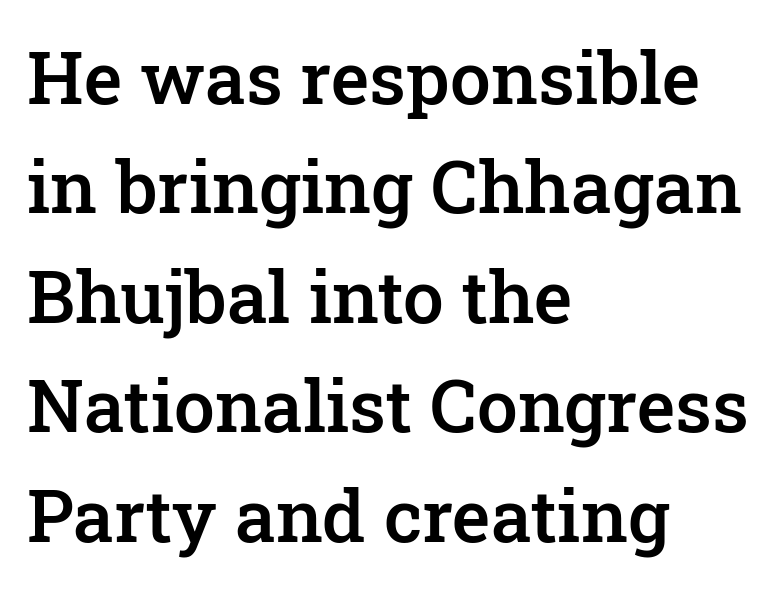
Nobody touched the tracking dial on this one. In CSS terms this would be text-align: left. Descenders are the only things crossing below the line. The rows are spaced the way most documents space them. Moderately thickened strokes mark this as semibold type.
